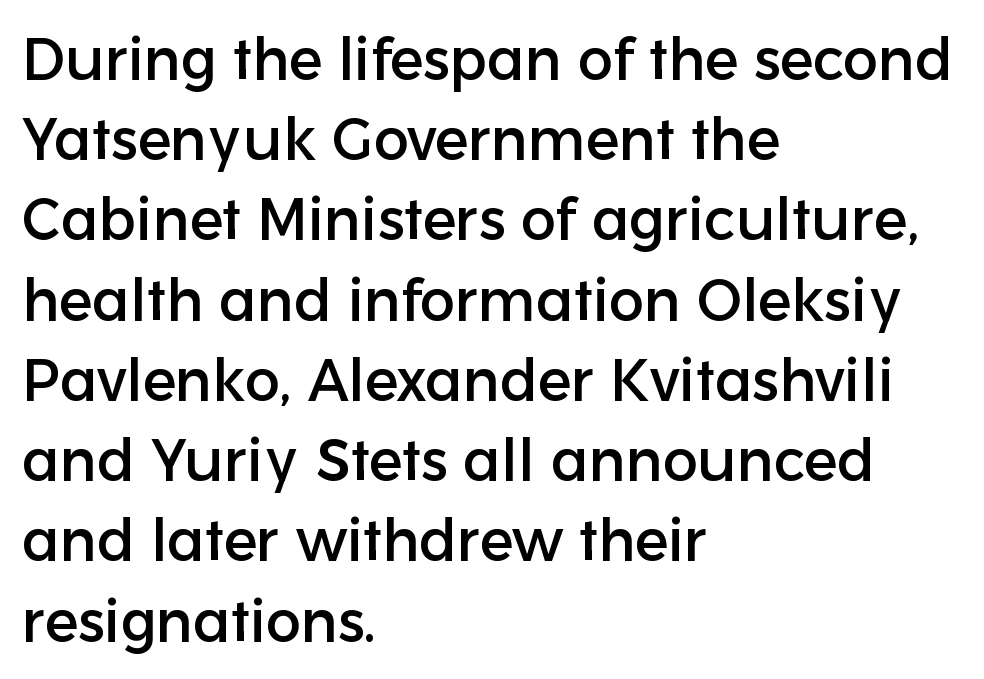
Q: Is the text italic (slanted)? A: No, it is upright.
Q: Is the typeface a serif or a sans-serif typeface? A: Sans-serif.
Q: Is the text underlined? A: No.
Q: How is the paragraph aligned? A: Left-aligned.
Q: Is the spacing between letters normal or unusually wide? A: Normal.
Q: Is the spacing between lines tight, normal or loose? A: Normal.
Q: Width (condensed, normal, or wide)? A: Normal.
Q: Stroke contrast? A: Low.
Q: x-height? A: Medium.
Q: Monospaced? A: No.
